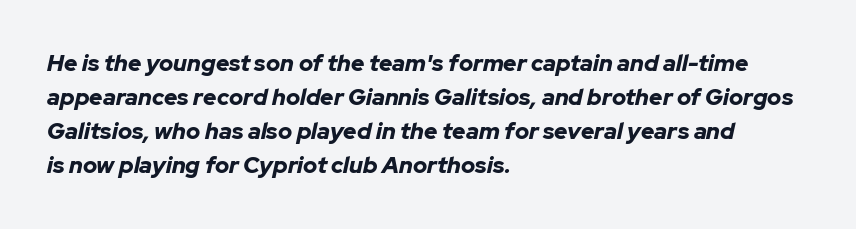
A full-strength bold gives these letters their thick strokes. The designer left line spacing at the default. Decoration check: the copy has no underline. The lines are quadded left. You can tell it's italic because the verticals aren't actually vertical.
